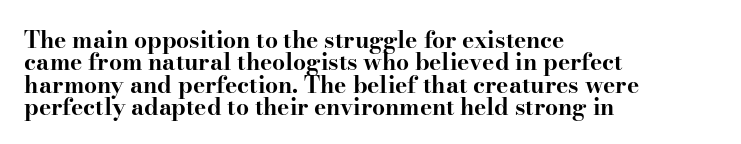
What weight is shown? A full bold with thick strokes. Letters rest on an invisible, unmarked baseline. Upright lettering throughout. The rag falls on the right side of this text block. Honestly, the rows look squashed on top of each other.
